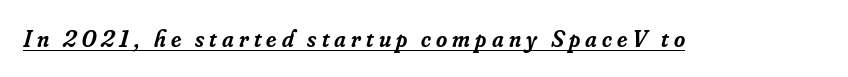
The image shows 24 px text type, italic (leaning right); set unusually wide letter spacing (+0.21 em), underlined.
